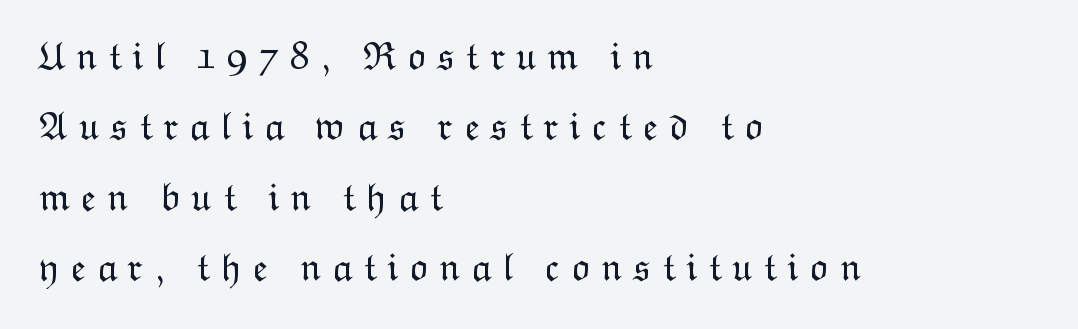
{"italic": "no", "bold": "no", "weight": "light", "width": "normal", "stroke_contrast": "low", "x_height": "medium", "monospaced": "no", "underline": "no", "align": "left", "line_spacing_ratio": 1.76, "letter_spacing": "wide", "letter_spacing_em": 0.27, "glyph_px": 40}
